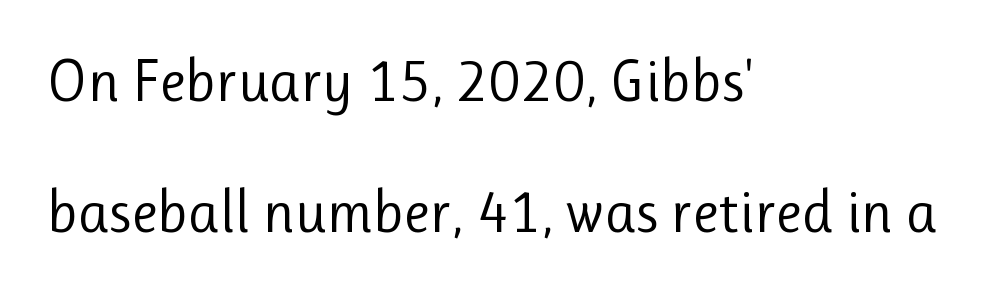
Visually the block forms a straight wall on the left and a jagged coastline on the right. Rule under the text: the space is simply empty. The strokes carry an ordinary text weight at most. Each letter keeps its own natural width here, so spacing adapts to shape.
